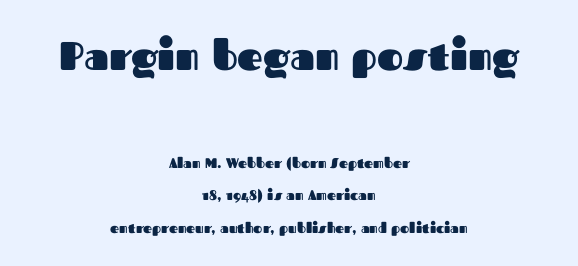
{"serif": "no", "italic": "no", "bold": "yes", "weight": "heavy", "width": "normal", "stroke_contrast": "medium", "x_height": "medium", "monospaced": "no", "underline": "no", "align": "center", "line_spacing": "loose", "line_spacing_ratio": 2.32, "letter_spacing": "normal", "letter_spacing_em": 0.0, "larger_block": "first", "size_ratio": 2.86, "glyph_px": 40}
